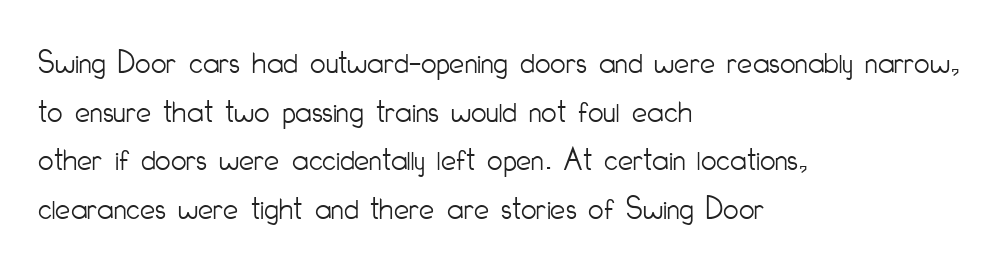
The image shows 34 px light, condensed sans-serif type, upright; set left-aligned, normal line spacing (1.43x), normal letter spacing, not underlined; low stroke contrast and a small x-height.
